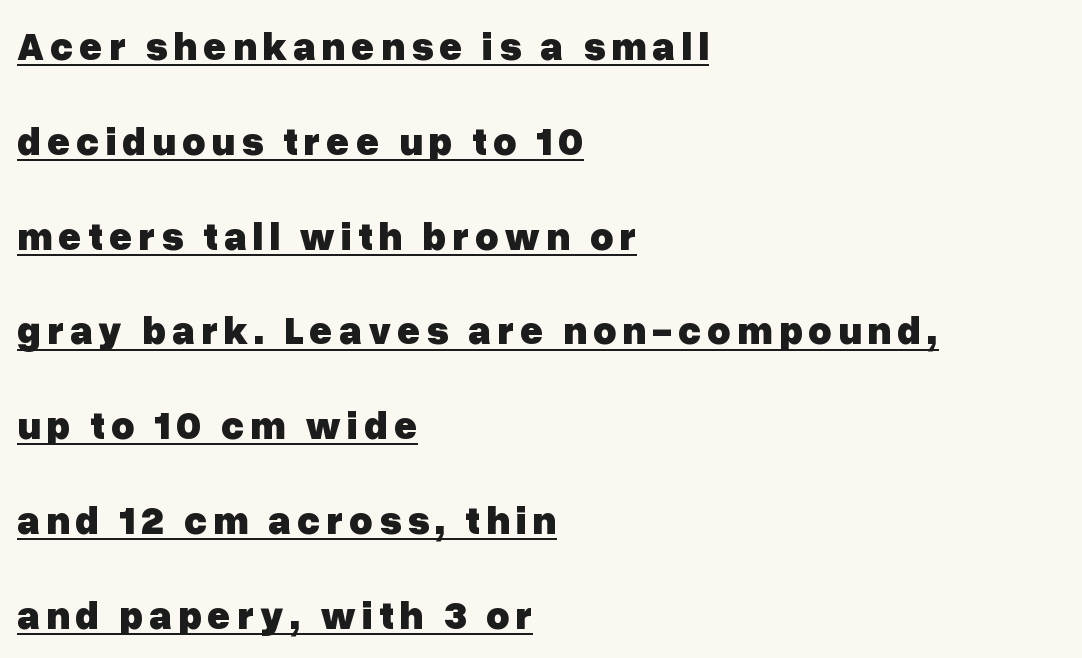
Varying glyph widths throughout — classic text-font behaviour. The space between consecutive lines is lavish. Are there feet on the stems? There aren't — it's a sans. Quick note: underline on. When letters stand straight like this, we call the style roman or upright. Line beginnings align vertically; line endings do not.
